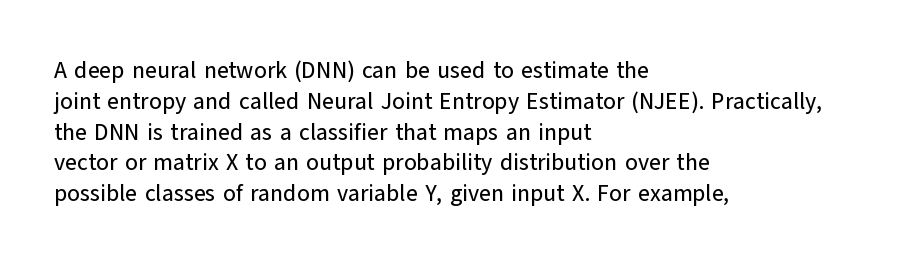
Q: Is the text italic (slanted)? A: No, it is upright.
Q: Is the text underlined? A: No.
Q: How is the paragraph aligned? A: Left-aligned.
Q: Is the spacing between letters normal or unusually wide? A: Normal.
Q: Is the spacing between lines tight, normal or loose? A: Normal.
